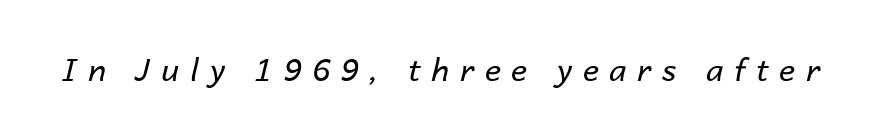
{"italic": "yes", "lean": "right", "slant_degrees": 14, "bold": "no", "weight": "regular", "width": "normal", "stroke_contrast": "low", "x_height": "medium", "monospaced": "no", "underline": "no", "letter_spacing": "wide", "letter_spacing_em": 0.35, "glyph_px": 31}
